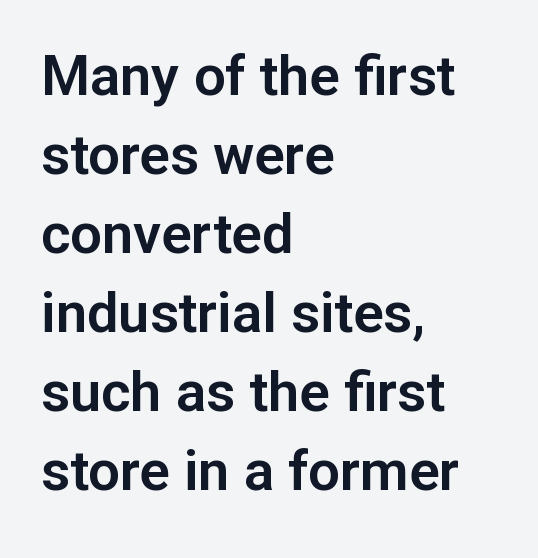
{"serif": "no", "italic": "no", "width": "normal", "stroke_contrast": "low", "x_height": "medium", "monospaced": "no", "underline": "no", "align": "left", "line_spacing": "normal", "line_spacing_ratio": 1.41, "letter_spacing": "normal", "letter_spacing_em": 0.0, "glyph_px": 56}
